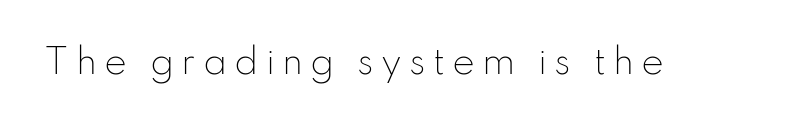
The image shows 34 px light sans-serif type, upright; set unusually wide letter spacing (+0.21 em), not underlined; low stroke contrast and a small x-height.
